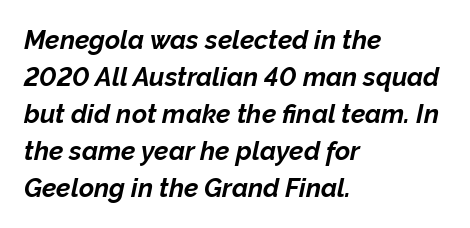
The paragraph shown leans on its left margin. Compared with an ordinary text face, these strokes are far heavier — a full bold. The block of text has a typical density, with ordinary space between rows. Bare-footed words on every line.
